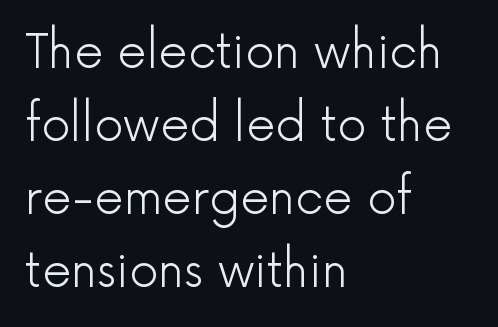
The image shows 46 px light sans-serif type, upright; set left-aligned, normal line spacing (1.59x), normal letter spacing, not underlined; a medium x-height.
